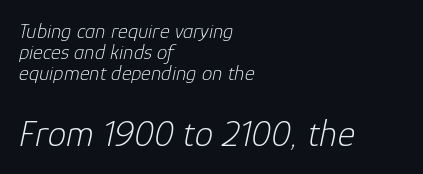
Q: Is the text bold? A: No.
Q: Is the text italic (slanted)? A: Yes, it leans right by about 12 degrees.
Q: Is the text underlined? A: No.
Q: How is the paragraph aligned? A: Left-aligned.
Q: Is the spacing between letters normal or unusually wide? A: Normal.
Q: Is the spacing between lines tight, normal or loose? A: Tight.
Q: Which block of text is set in a larger size, the first (top) or the second (bottom)? A: The second (bottom) one.
Q: Width (condensed, normal, or wide)? A: Normal.
Q: Stroke contrast? A: Low.
Q: x-height? A: Medium.
Q: Monospaced? A: No.
